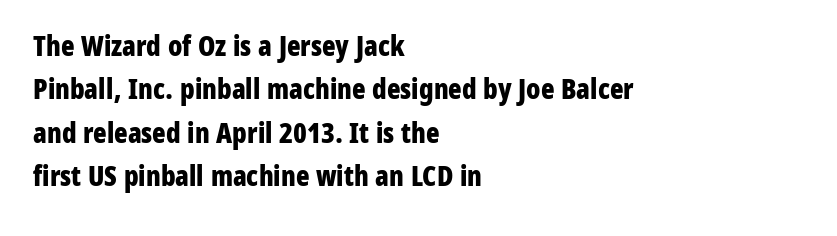
{"serif": "no", "italic": "no", "bold": "yes", "weight": "bold", "width": "condensed", "stroke_contrast": "low", "x_height": "medium", "monospaced": "no", "underline": "no", "align": "left", "line_spacing": "normal", "line_spacing_ratio": 1.55, "letter_spacing": "normal", "letter_spacing_em": 0.0, "glyph_px": 28}
